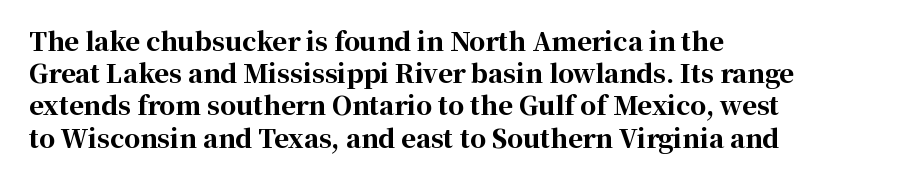
Q: Is the text bold? A: Yes.
Q: Is the text italic (slanted)? A: No, it is upright.
Q: Is the text underlined? A: No.
Q: How is the paragraph aligned? A: Left-aligned.
Q: Is the spacing between letters normal or unusually wide? A: Normal.
Q: Is the spacing between lines tight, normal or loose? A: Normal.
